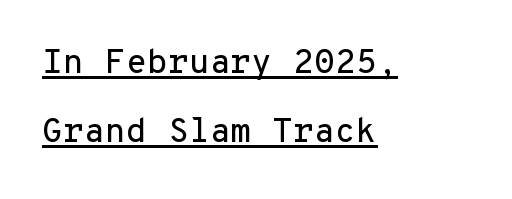
Glance below the letters and you will spot a drawn line. The gaps between neighbouring characters are ordinary and unremarkable. Posture: vertical. Visually the block forms a straight wall on the left and a jagged coastline on the right. The rendering uses a large line-height, opening up the rows.
